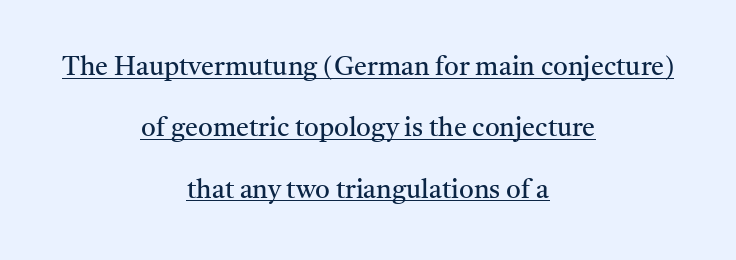
{"italic": "no", "bold": "no", "underline": "yes", "align": "center", "line_spacing": "loose", "line_spacing_ratio": 2.36, "letter_spacing": "normal", "letter_spacing_em": 0.0, "glyph_px": 26}
